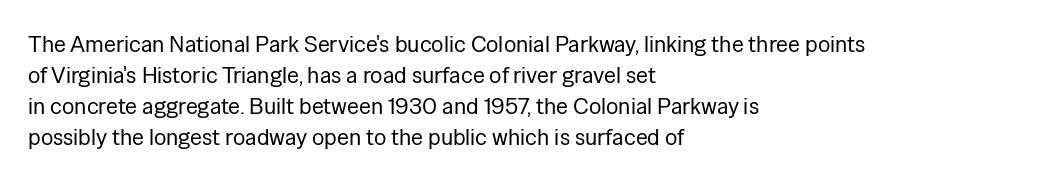
Posture: upright roman. The ragged edge is on the right, which tells us the setting is flush left. Reading down the column, the eye jumps a familiar distance to each next line. The specimen omits any rule beneath the text block's lines. The face looks like a standard text weight, possibly lighter.
